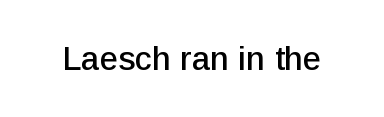
The image shows 33 px sans-serif type, upright; set normal letter spacing, not underlined; low stroke contrast and a medium x-height.
